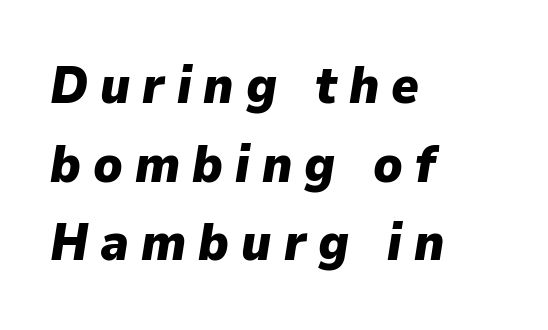
{"italic": "yes", "lean": "right", "slant_degrees": 9, "bold": "yes", "weight": "heavy", "width": "normal", "stroke_contrast": "low", "x_height": "medium", "monospaced": "no", "underline": "no", "align": "left", "line_spacing": "normal", "line_spacing_ratio": 1.51, "letter_spacing": "wide", "letter_spacing_em": 0.23, "glyph_px": 52}
